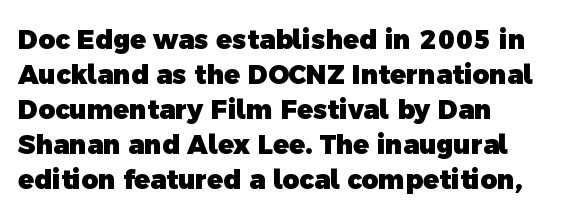
{"bold": "yes", "underline": "no", "align": "left", "line_spacing": "normal", "line_spacing_ratio": 1.35, "letter_spacing": "normal", "letter_spacing_em": 0.0, "glyph_px": 26}
